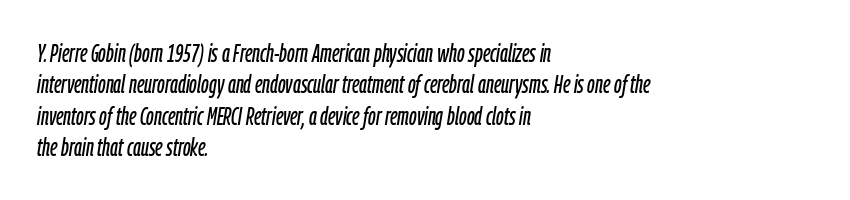
Designer's note — italics engaged. Every row of glyphs begins at an identical x-position on the left. A bare baseline throughout the passage. Summary of vertical rhythm: regular, with standard interline spacing.
